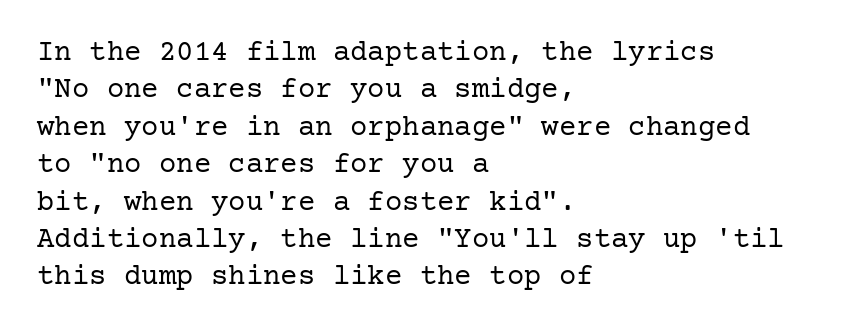
{"serif": "yes", "italic": "no", "bold": "no", "weight": "regular", "width": "normal", "stroke_contrast": "low", "x_height": "medium", "underline": "no", "align": "left", "line_spacing": "normal", "line_spacing_ratio": 1.29, "letter_spacing": "normal", "letter_spacing_em": 0.0, "glyph_px": 29}
